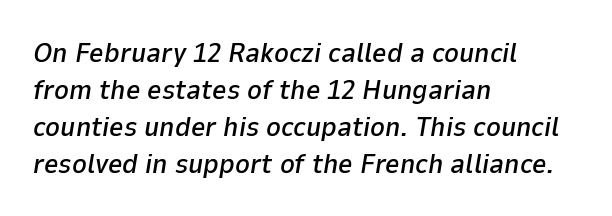
{"italic": "yes", "lean": "right", "slant_degrees": 9, "width": "normal", "stroke_contrast": "low", "x_height": "medium", "monospaced": "no", "underline": "no", "align": "left", "line_spacing": "normal", "line_spacing_ratio": 1.32, "letter_spacing": "normal", "letter_spacing_em": 0.0, "glyph_px": 28}
